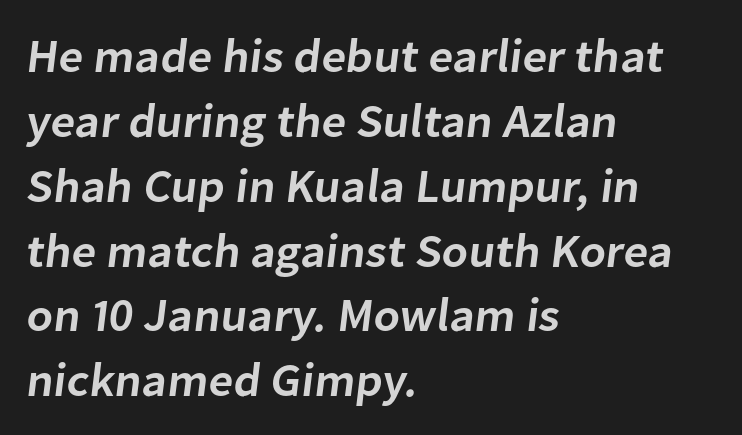
Q: Is the text bold? A: Semi-bold.
Q: Is the typeface a serif or a sans-serif typeface? A: Sans-serif.
Q: Is the text underlined? A: No.
Q: How is the paragraph aligned? A: Left-aligned.
Q: Is the spacing between letters normal or unusually wide? A: Normal.
Q: Is the spacing between lines tight, normal or loose? A: Normal.
Q: Width (condensed, normal, or wide)? A: Normal.
Q: Stroke contrast? A: Low.
Q: x-height? A: Medium.
Q: Monospaced? A: No.
